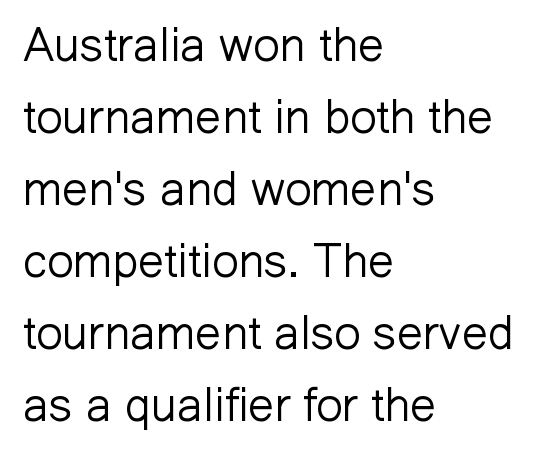
Q: Is the text bold? A: No.
Q: Is the text italic (slanted)? A: No, it is upright.
Q: Is the typeface a serif or a sans-serif typeface? A: Sans-serif.
Q: Is the text underlined? A: No.
Q: How is the paragraph aligned? A: Left-aligned.
Q: Is the spacing between letters normal or unusually wide? A: Normal.
Q: Is the spacing between lines tight, normal or loose? A: Normal.
Q: Width (condensed, normal, or wide)? A: Normal.
Q: Stroke contrast? A: Low.
Q: x-height? A: Medium.
Q: Monospaced? A: No.
